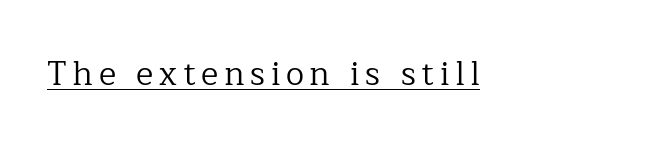
The image shows 33 px regular-weight serif type, upright; set underlined; low stroke contrast and a medium x-height.
